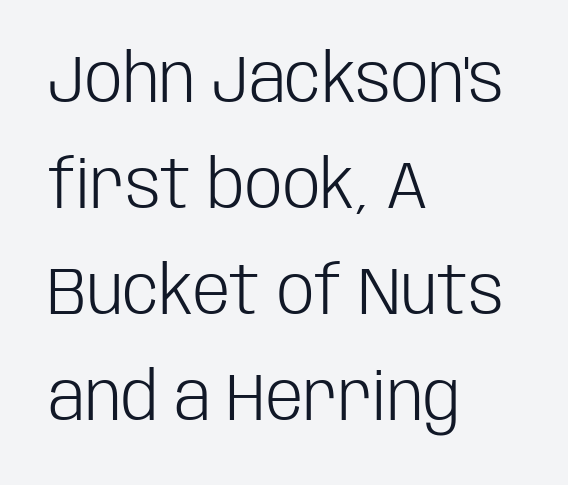
One glance says typical: line gaps are just what's usual. A clean baseline with only descenders dipping below it. The font family rendered here belongs to the sans-serif group. Each letter keeps its own natural width here, so spacing adapts to shape.
